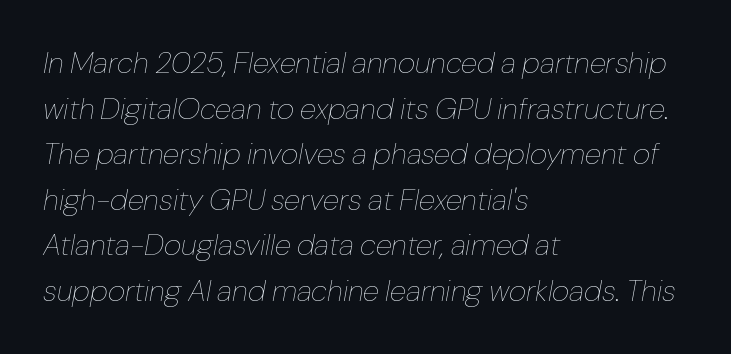
This block has exactly the height ordinary leading produces. Check the space under the baseline: it is left empty. Is the letter spacing exaggerated? No — it looks like the ordinary default. Where is the straight margin? On the left. The passage shown is typed in a proportional face where columns would drift.
